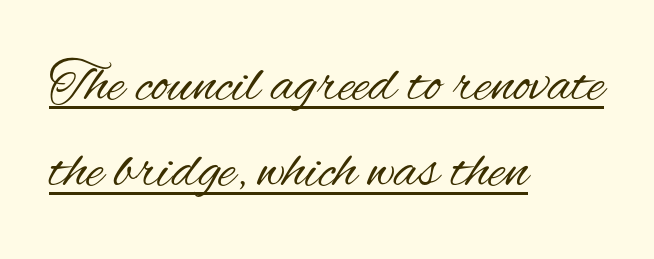
Q: Is the text bold? A: No.
Q: Is the text italic (slanted)? A: Yes.
Q: Is the typeface a serif or a sans-serif typeface? A: Sans-serif.
Q: Is the text underlined? A: Yes.
Q: How is the paragraph aligned? A: Left-aligned.
Q: Is the spacing between letters normal or unusually wide? A: Normal.
Q: Is the spacing between lines tight, normal or loose? A: Normal.
Q: Width (condensed, normal, or wide)? A: Condensed.
Q: Stroke contrast? A: Medium.
Q: x-height? A: Small.
Q: Monospaced? A: No.
